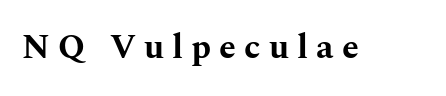
Between one letter and the next there's a generous, obvious gap. The passage shown is typed in a proportional face where columns would drift. This is the regular roman posture of the typeface. Just letters on the line, the space beneath them empty.
